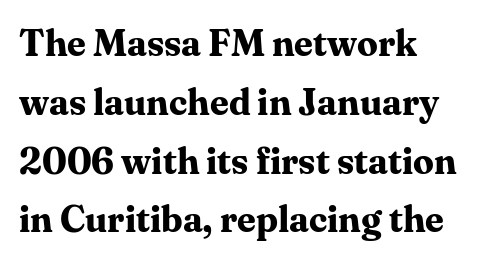
{"serif": "yes", "italic": "no", "bold": "yes", "weight": "bold", "width": "normal", "stroke_contrast": "medium", "x_height": "medium", "monospaced": "no", "underline": "no", "align": "left", "line_spacing": "normal", "line_spacing_ratio": 1.59, "letter_spacing": "normal", "letter_spacing_em": 0.0, "glyph_px": 37}
